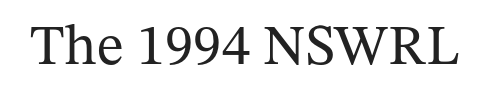
The image shows 57 px regular-weight serif type, upright; set normal letter spacing, not underlined; medium stroke contrast and a medium x-height.
